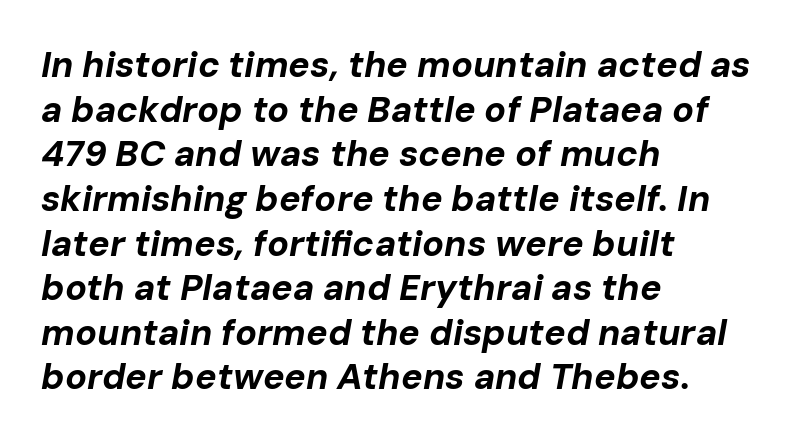
The font's italic variant was chosen for this text. Looks like regular typesetting: each glyph gets only the width it needs. Compared with an ordinary text face, these strokes are far heavier — a full bold. Horizontal alignment here is leftward, the default for most running prose.
